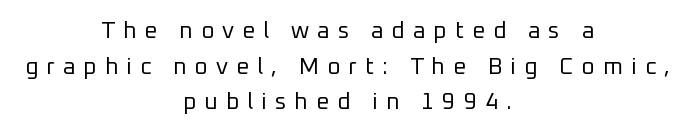
The image shows 23 px text type, upright; set centered, normal line spacing (1.55x), unusually wide letter spacing (+0.35 em), not underlined.
